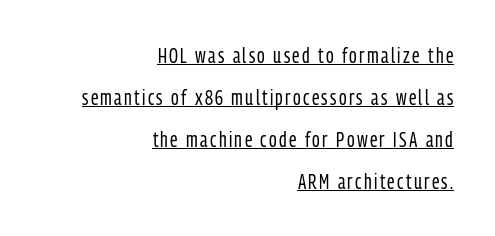
{"italic": "no", "bold": "no", "underline": "yes", "align": "right", "line_spacing": "loose", "line_spacing_ratio": 2.0, "glyph_px": 21}
